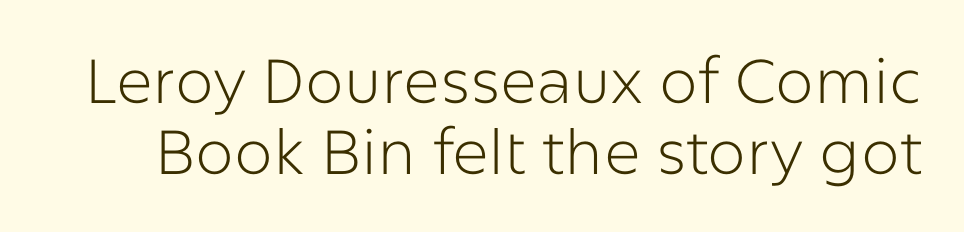
Q: Is the text bold? A: No.
Q: Is the text italic (slanted)? A: No, it is upright.
Q: Is the typeface a serif or a sans-serif typeface? A: Sans-serif.
Q: Is the text underlined? A: No.
Q: Is the spacing between letters normal or unusually wide? A: Normal.
Q: Is the spacing between lines tight, normal or loose? A: Tight.
Q: Width (condensed, normal, or wide)? A: Normal.
Q: Stroke contrast? A: Low.
Q: x-height? A: Medium.
Q: Monospaced? A: No.
